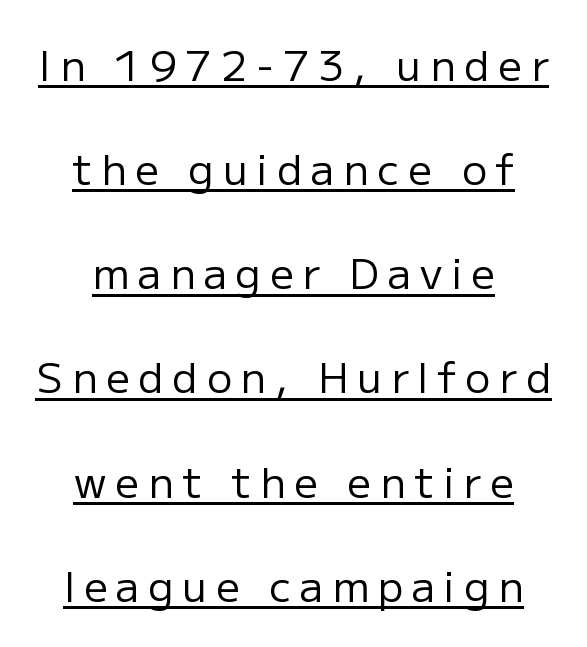
Q: Is the text bold? A: No.
Q: Is the text italic (slanted)? A: No, it is upright.
Q: Is the typeface a serif or a sans-serif typeface? A: Sans-serif.
Q: Is the text underlined? A: Yes.
Q: How is the paragraph aligned? A: Centered.
Q: Is the spacing between letters normal or unusually wide? A: Unusually wide.
Q: Is the spacing between lines tight, normal or loose? A: Loose.
Q: Width (condensed, normal, or wide)? A: Normal.
Q: Stroke contrast? A: Low.
Q: x-height? A: Medium.
Q: Monospaced? A: No.
